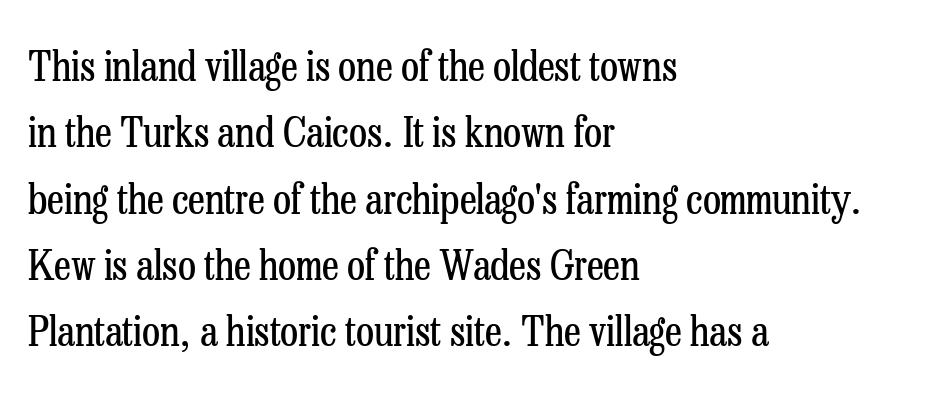
{"serif": "yes", "italic": "no", "bold": "no", "weight": "regular", "width": "condensed", "stroke_contrast": "low", "x_height": "medium", "monospaced": "no", "underline": "no", "align": "left", "line_spacing": "normal", "line_spacing_ratio": 1.58, "letter_spacing": "normal", "letter_spacing_em": 0.0, "glyph_px": 42}
